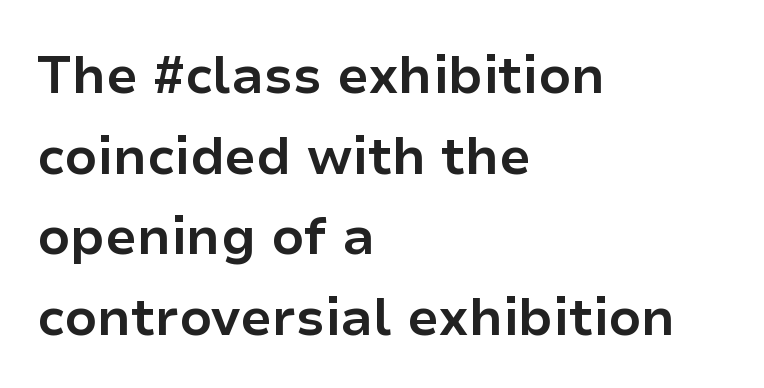
Italic: no, the glyphs are upright roman. In terms of leading, this rendering sits right in the middle. Character widths vary here, with narrow letters taking less room than wide ones. Letter spacing: default.
